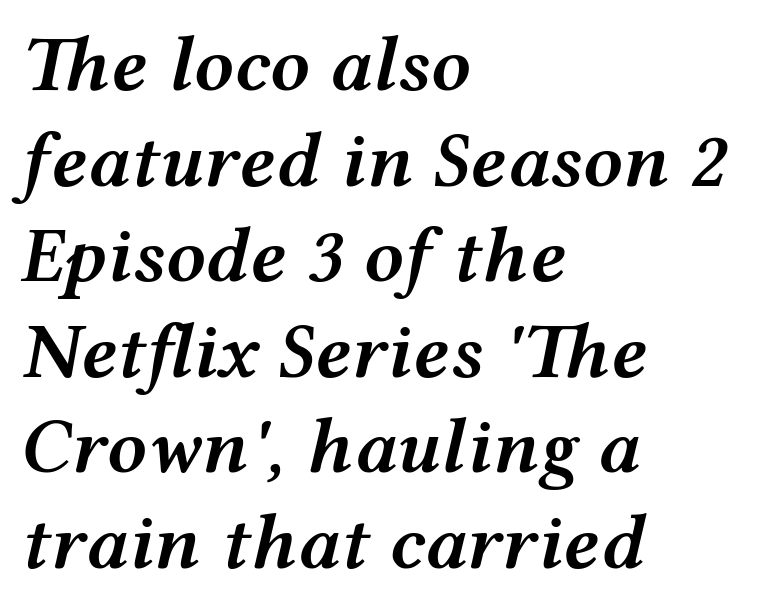
{"italic": "yes", "lean": "right", "slant_degrees": 12, "bold": "semi", "weight": "semibold", "width": "wide", "stroke_contrast": "medium", "x_height": "medium", "monospaced": "no", "underline": "no", "align": "left", "line_spacing_ratio": 1.21, "letter_spacing": "normal", "letter_spacing_em": 0.0, "glyph_px": 79}
